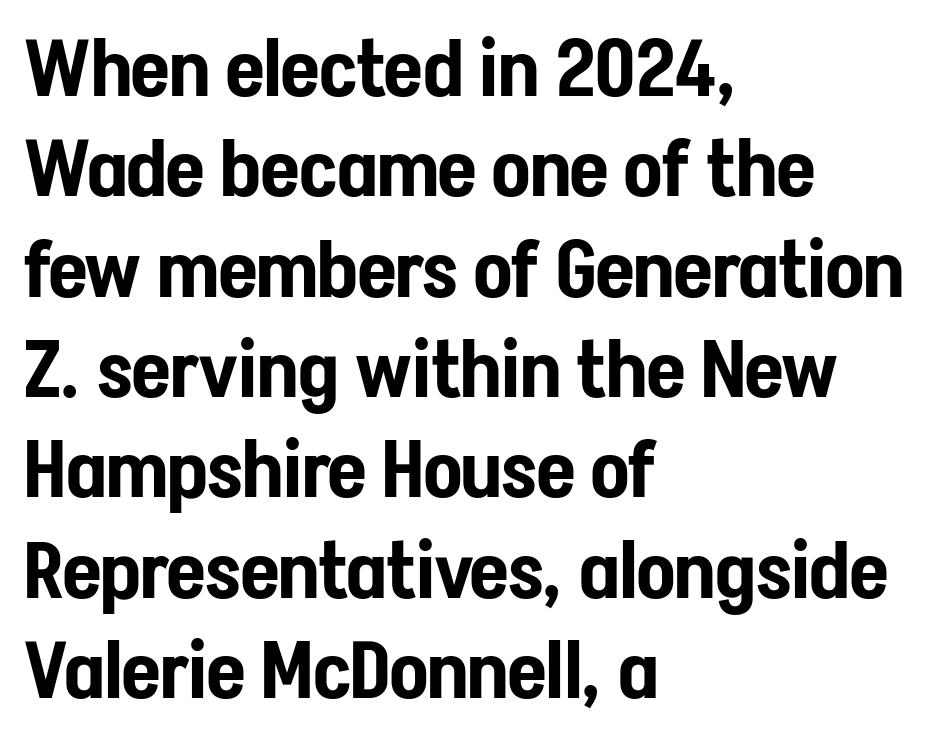
The image shows 79 px condensed sans-serif type, upright; set left-aligned, normal line spacing (1.27x), normal letter spacing, not underlined; low stroke contrast and a medium x-height.
